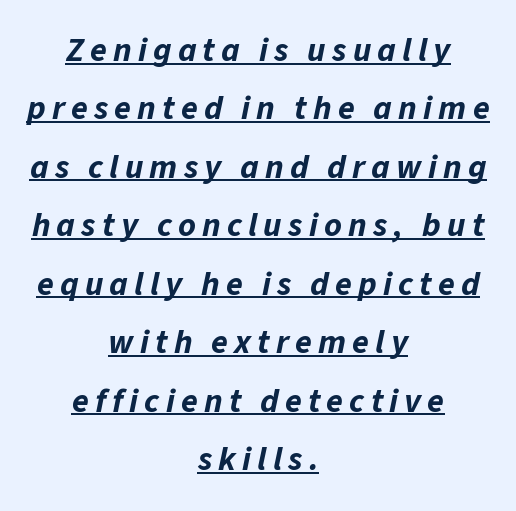
{"italic": "yes", "lean": "right", "slant_degrees": 11, "bold": "yes", "weight": "bold", "width": "normal", "stroke_contrast": "low", "x_height": "medium", "monospaced": "no", "underline": "yes", "align": "center", "line_spacing_ratio": 1.72, "glyph_px": 34}
